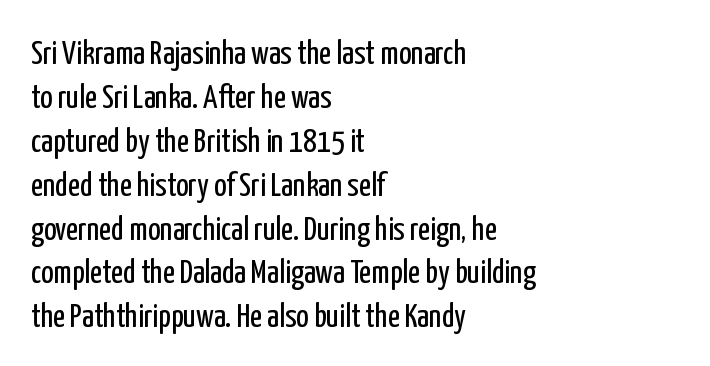
Q: Is the text bold? A: No.
Q: Is the text italic (slanted)? A: No, it is upright.
Q: Is the typeface a serif or a sans-serif typeface? A: Sans-serif.
Q: Is the text underlined? A: No.
Q: How is the paragraph aligned? A: Left-aligned.
Q: Is the spacing between letters normal or unusually wide? A: Normal.
Q: Is the spacing between lines tight, normal or loose? A: Normal.
Q: Width (condensed, normal, or wide)? A: Condensed.
Q: Stroke contrast? A: Low.
Q: x-height? A: Medium.
Q: Monospaced? A: No.
